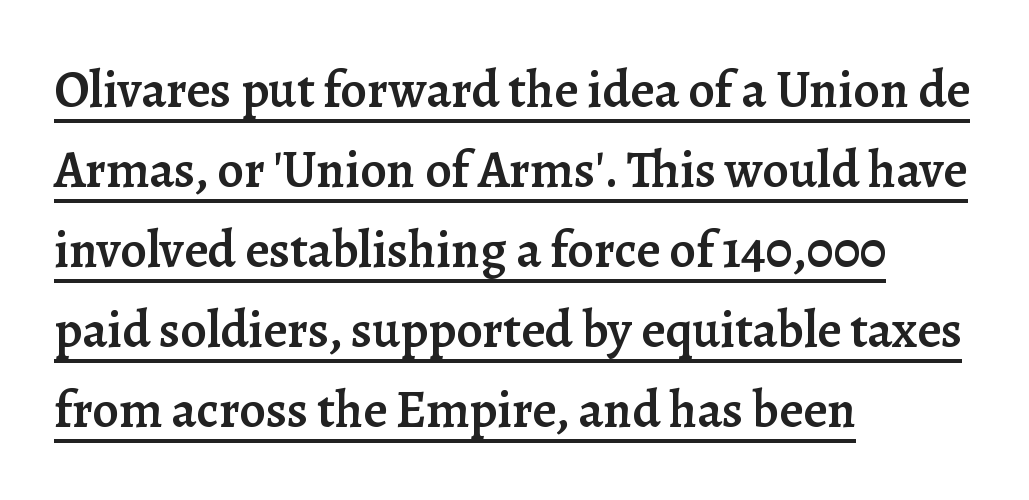
The image shows 52 px semibold serif type, upright; set left-aligned, normal line spacing (1.54x), normal letter spacing, underlined; low stroke contrast and a medium x-height.
